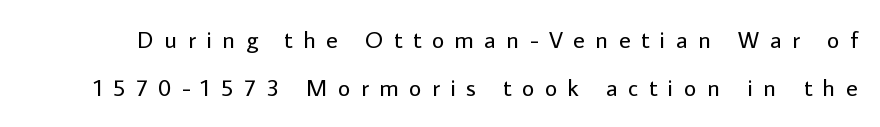
{"italic": "no", "bold": "no", "underline": "no", "line_spacing": "loose", "line_spacing_ratio": 2.01, "letter_spacing": "wide", "letter_spacing_em": 0.44, "glyph_px": 24}
